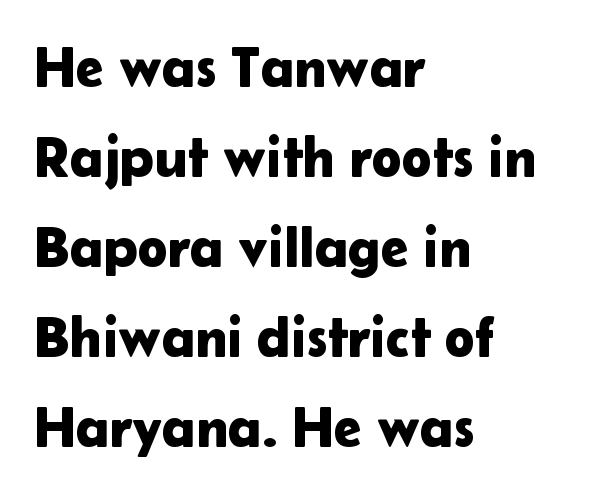
Q: Is the text italic (slanted)? A: No, it is upright.
Q: Is the typeface a serif or a sans-serif typeface? A: Sans-serif.
Q: Is the text underlined? A: No.
Q: How is the paragraph aligned? A: Left-aligned.
Q: Is the spacing between letters normal or unusually wide? A: Normal.
Q: Is the spacing between lines tight, normal or loose? A: Normal.
Q: Width (condensed, normal, or wide)? A: Normal.
Q: Stroke contrast? A: Low.
Q: x-height? A: Medium.
Q: Monospaced? A: No.
